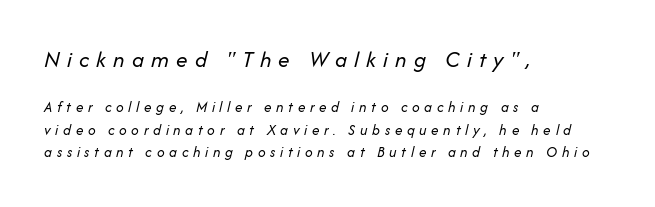
Q: Is the text bold? A: No.
Q: Is the text italic (slanted)? A: Yes, it leans right by about 14 degrees.
Q: Is the text underlined? A: No.
Q: How is the paragraph aligned? A: Left-aligned.
Q: Is the spacing between letters normal or unusually wide? A: Unusually wide.
Q: Is the spacing between lines tight, normal or loose? A: Normal.
Q: Which block of text is set in a larger size, the first (top) or the second (bottom)? A: The first (top) one.
